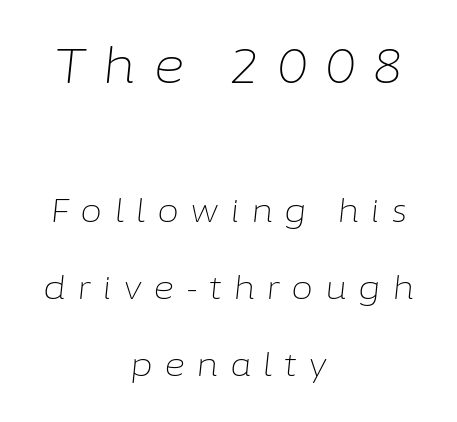
{"italic": "yes", "lean": "right", "slant_degrees": 6, "bold": "no", "weight": "light", "width": "normal", "stroke_contrast": "low", "x_height": "medium", "monospaced": "no", "underline": "no", "align": "center", "line_spacing": "loose", "line_spacing_ratio": 2.41, "letter_spacing": "wide", "letter_spacing_em": 0.35, "larger_block": "first", "size_ratio": 1.5, "glyph_px": 48}
